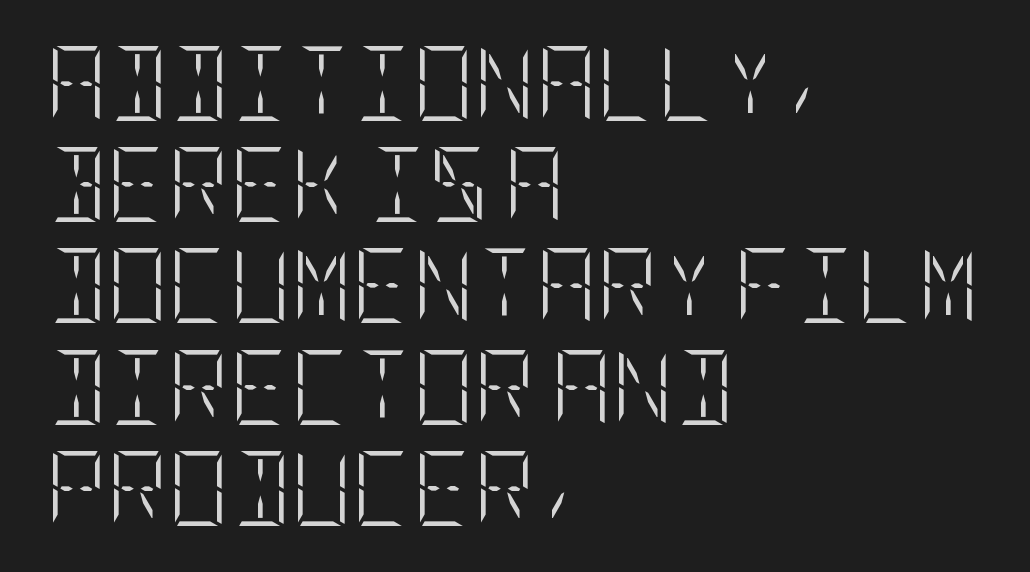
The compositor pushed each line to the left boundary. Here the glyphs are tracked normally, forming tight word shapes. Italic: no, the glyphs are upright roman. The glyphs are unaccompanied by any horizontal stroke below them. The strokes are not fattened; the text isn't bold. The passage shown stacks its lines at a standard gap.
